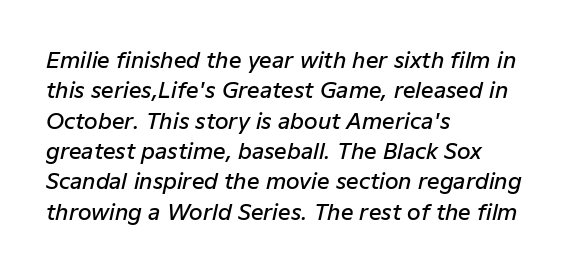
The image shows 22 px text type, italic (leaning right); set left-aligned, normal line spacing (1.38x), normal letter spacing, not underlined.
